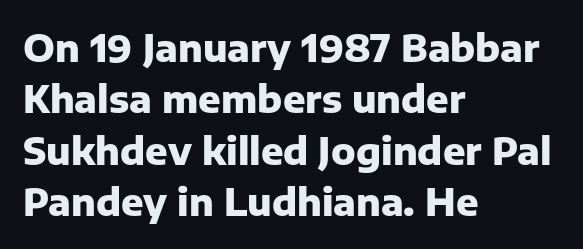
{"serif": "no", "italic": "no", "bold": "yes", "weight": "heavy", "width": "normal", "stroke_contrast": "low", "x_height": "medium", "monospaced": "no", "underline": "no", "align": "left", "line_spacing": "normal", "line_spacing_ratio": 1.39, "letter_spacing": "normal", "letter_spacing_em": 0.0, "glyph_px": 37}
